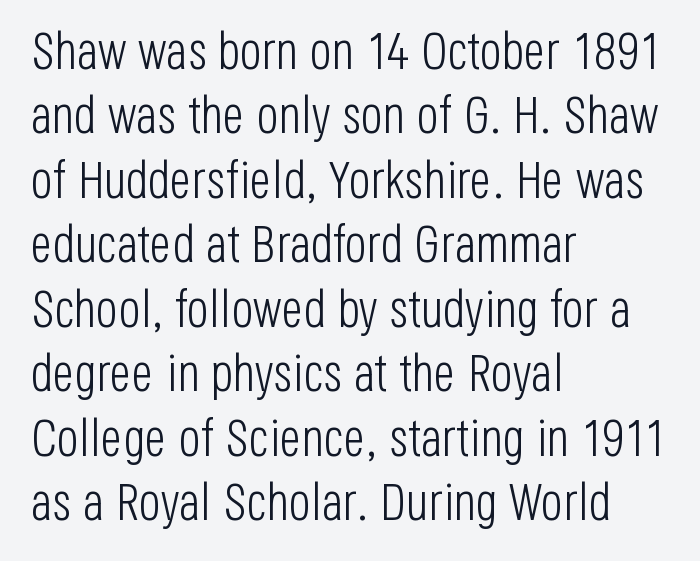
Q: Is the text bold? A: No.
Q: Is the text italic (slanted)? A: No, it is upright.
Q: Is the typeface a serif or a sans-serif typeface? A: Sans-serif.
Q: Is the text underlined? A: No.
Q: How is the paragraph aligned? A: Left-aligned.
Q: Is the spacing between letters normal or unusually wide? A: Normal.
Q: Width (condensed, normal, or wide)? A: Condensed.
Q: Stroke contrast? A: Low.
Q: x-height? A: Large.
Q: Monospaced? A: No.
